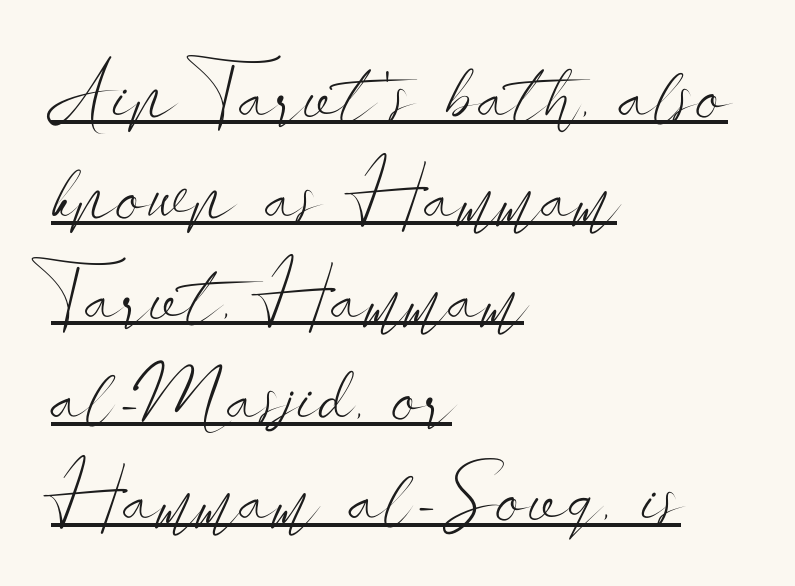
Q: Is the text bold? A: No.
Q: Is the text italic (slanted)? A: Yes.
Q: Is the typeface a serif or a sans-serif typeface? A: Sans-serif.
Q: Is the text underlined? A: Yes.
Q: How is the paragraph aligned? A: Left-aligned.
Q: Is the spacing between letters normal or unusually wide? A: Normal.
Q: Is the spacing between lines tight, normal or loose? A: Normal.
Q: Width (condensed, normal, or wide)? A: Wide.
Q: Stroke contrast? A: Low.
Q: x-height? A: Small.
Q: Monospaced? A: No.
